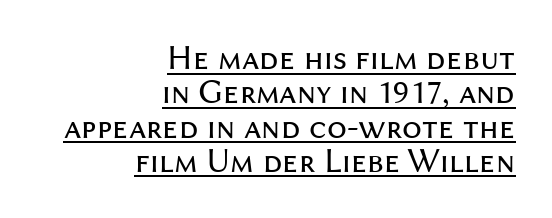
The image shows 35 px regular-weight sans-serif type, upright; set right-aligned, tight line spacing (0.98x), normal letter spacing, underlined; medium stroke contrast and a medium x-height.
